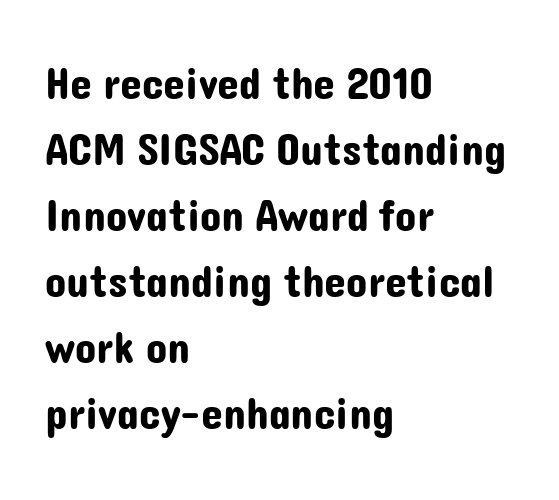
Q: Is the text italic (slanted)? A: No, it is upright.
Q: Is the typeface a serif or a sans-serif typeface? A: Sans-serif.
Q: Is the text underlined? A: No.
Q: How is the paragraph aligned? A: Left-aligned.
Q: Is the spacing between letters normal or unusually wide? A: Normal.
Q: Is the spacing between lines tight, normal or loose? A: Normal.
Q: Width (condensed, normal, or wide)? A: Normal.
Q: Stroke contrast? A: Low.
Q: x-height? A: Medium.
Q: Monospaced? A: No.
